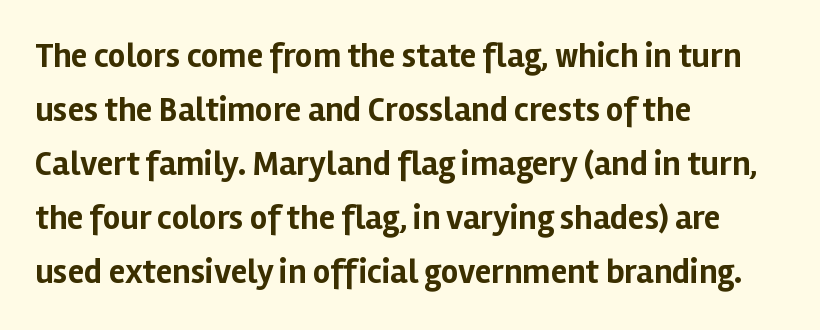
Q: Is the text bold? A: Yes.
Q: Is the text italic (slanted)? A: No, it is upright.
Q: Is the typeface a serif or a sans-serif typeface? A: Sans-serif.
Q: Is the text underlined? A: No.
Q: How is the paragraph aligned? A: Left-aligned.
Q: Is the spacing between letters normal or unusually wide? A: Normal.
Q: Is the spacing between lines tight, normal or loose? A: Normal.
Q: Width (condensed, normal, or wide)? A: Normal.
Q: Stroke contrast? A: Low.
Q: x-height? A: Medium.
Q: Monospaced? A: No.
